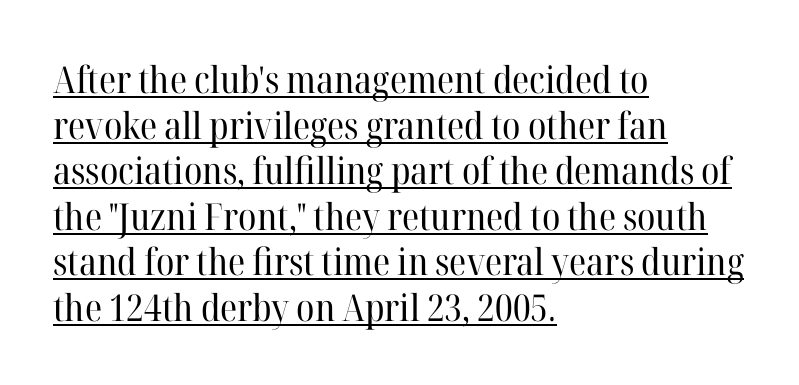
Compared with a typical body face, this is equally light or lighter still. Type style note: has serifs. You could not count columns in this text — the font is proportionally spaced. Vertical strokes here are truly vertical. This is underlined copy, the kind a proofreader might mark for attention. Is the block centered? No — it sits flush against the left margin.
